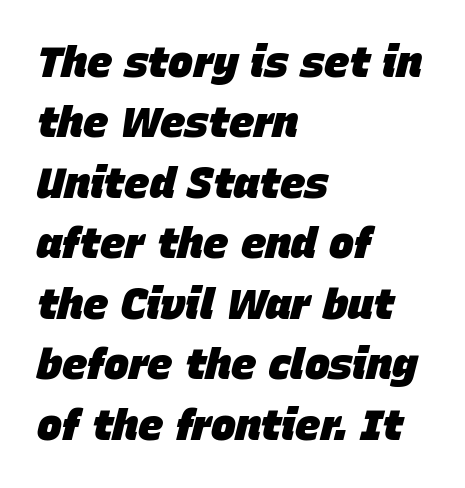
Q: Is the text bold? A: Yes.
Q: Is the text italic (slanted)? A: Yes, it leans right by about 15 degrees.
Q: Is the text underlined? A: No.
Q: How is the paragraph aligned? A: Left-aligned.
Q: Is the spacing between letters normal or unusually wide? A: Normal.
Q: Is the spacing between lines tight, normal or loose? A: Normal.
Q: Width (condensed, normal, or wide)? A: Normal.
Q: Stroke contrast? A: Low.
Q: x-height? A: Large.
Q: Monospaced? A: No.
